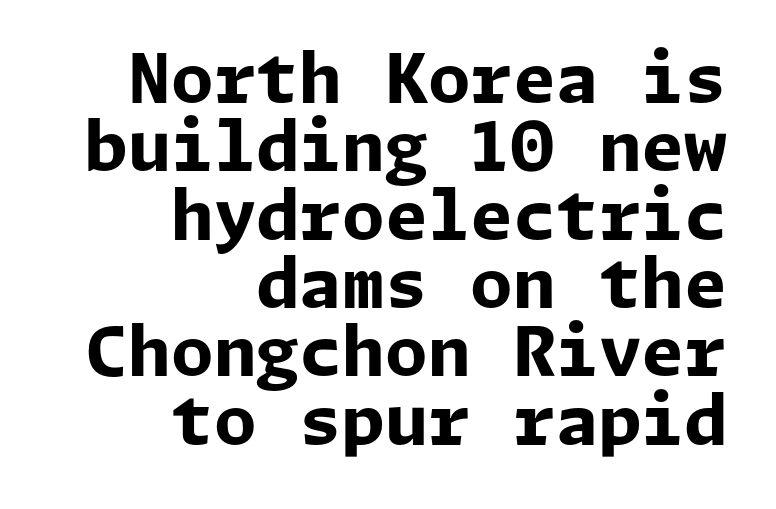
{"serif": "no", "italic": "no", "bold": "yes", "weight": "bold", "width": "normal", "stroke_contrast": "low", "x_height": "medium", "underline": "no", "align": "right", "line_spacing": "tight", "line_spacing_ratio": 0.99, "letter_spacing": "normal", "letter_spacing_em": 0.0, "glyph_px": 69}
